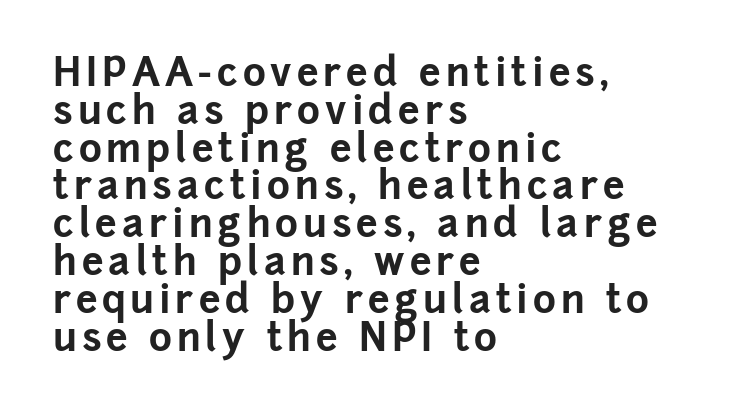
The image shows 39 px bold sans-serif type, upright; set left-aligned, tight line spacing (0.97x), not underlined; low stroke contrast and a medium x-height.
